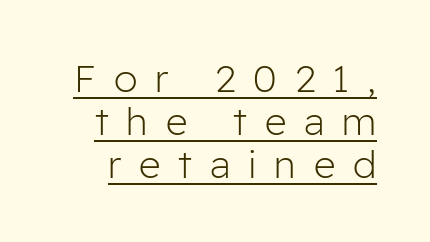
{"serif": "no", "italic": "no", "bold": "no", "weight": "light", "width": "normal", "stroke_contrast": "low", "x_height": "medium", "monospaced": "no", "underline": "yes", "line_spacing": "tight", "line_spacing_ratio": 1.13, "letter_spacing": "wide", "letter_spacing_em": 0.47, "glyph_px": 38}
